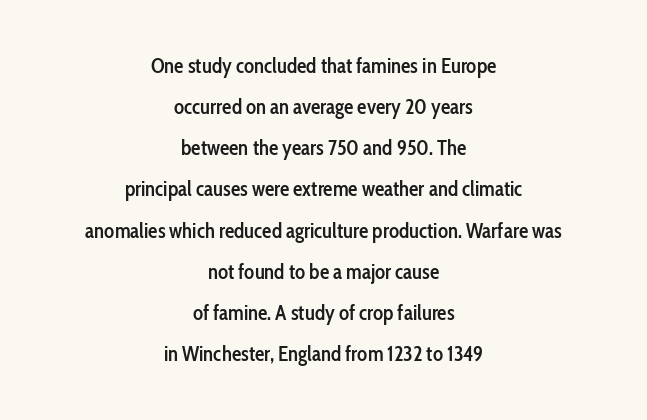
Words appear dense and cohesive because spacing is normal. Characters remain perfectly vertical along every line. The words here are not underlined. Neither beginnings nor endings align; midpoints do. What's the leading like? Stretched, with rows far apart.
